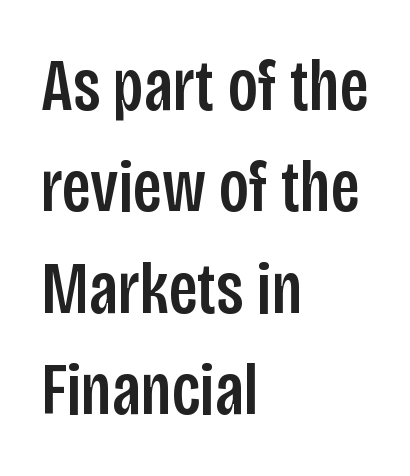
The image shows 74 px condensed sans-serif type, upright; set left-aligned, normal line spacing (1.37x), normal letter spacing, not underlined; low stroke contrast and a large x-height.
